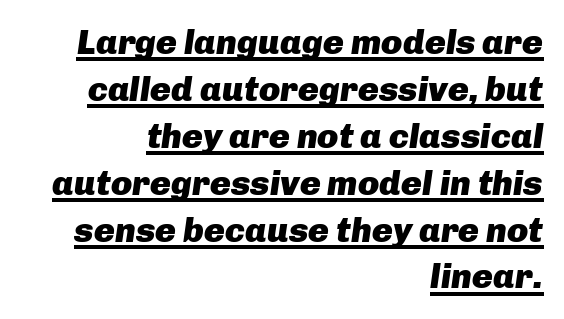
Q: Is the text bold? A: Yes.
Q: Is the text italic (slanted)? A: Yes, it leans right by about 8 degrees.
Q: Is the text underlined? A: Yes.
Q: How is the paragraph aligned? A: Right-aligned.
Q: Is the spacing between letters normal or unusually wide? A: Normal.
Q: Is the spacing between lines tight, normal or loose? A: Normal.
Q: Width (condensed, normal, or wide)? A: Normal.
Q: Stroke contrast? A: Low.
Q: x-height? A: Medium.
Q: Monospaced? A: No.
